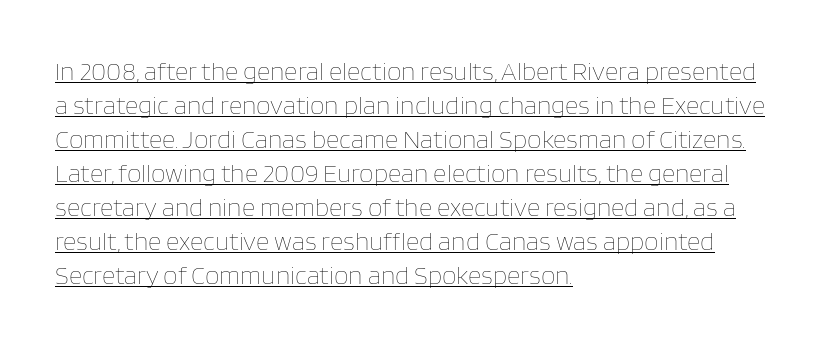
The image shows 26 px text type, upright; set left-aligned, normal line spacing (1.31x), normal letter spacing, underlined.
